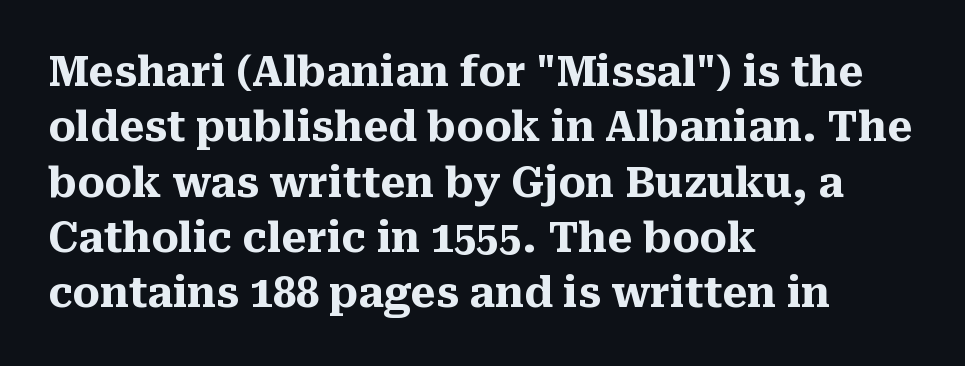
{"serif": "yes", "italic": "no", "bold": "yes", "weight": "heavy", "width": "normal", "stroke_contrast": "medium", "x_height": "medium", "monospaced": "no", "underline": "no", "align": "left", "line_spacing": "normal", "line_spacing_ratio": 1.35, "letter_spacing": "normal", "letter_spacing_em": 0.0, "glyph_px": 41}
